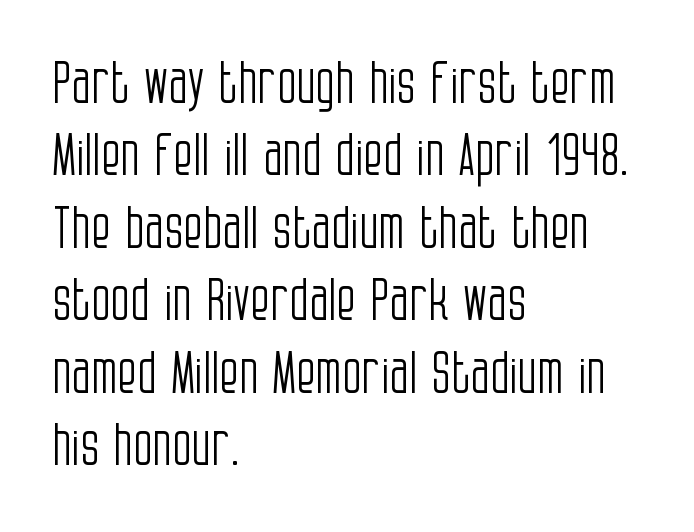
The image shows 57 px light, condensed sans-serif type, upright; set left-aligned, normal line spacing (1.27x), normal letter spacing, not underlined; low stroke contrast and a large x-height.
